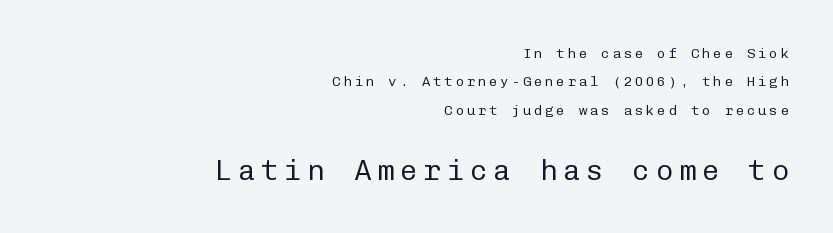
The image shows 29 px regular-weight sans-serif type, upright, monospaced; set right-aligned, loose line spacing (2.03x), unusually wide letter spacing (+0.2 em), not underlined; the second (bottom) block is 2.07x larger; low stroke contrast and a medium x-height.
